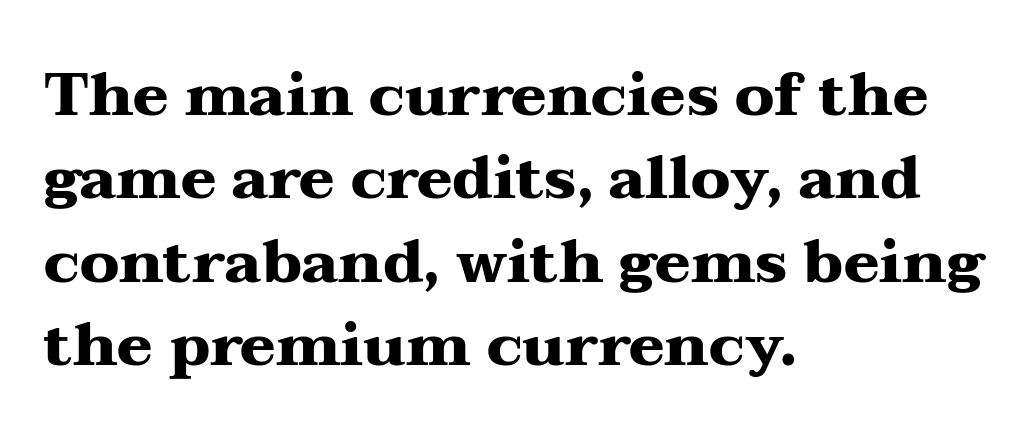
The image shows 60 px heavy, wide serif type, upright; set left-aligned, normal line spacing (1.39x), normal letter spacing, not underlined; medium stroke contrast and a medium x-height.
